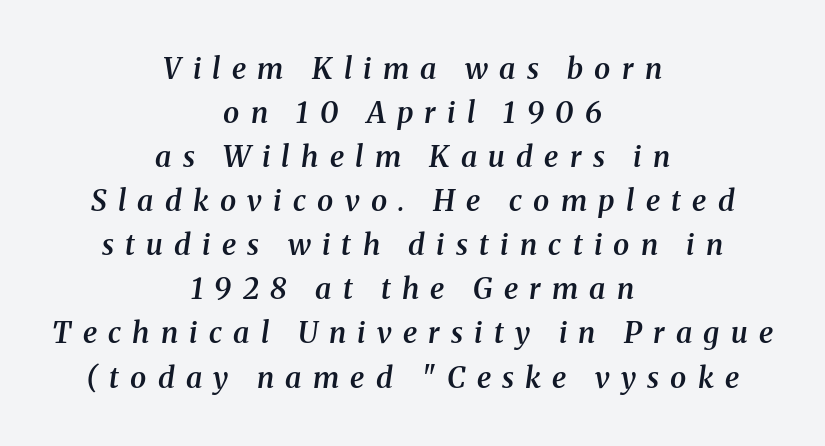
Q: Is the text bold? A: Semi-bold.
Q: Is the text italic (slanted)? A: Yes, it leans right by about 8 degrees.
Q: Is the typeface a serif or a sans-serif typeface? A: Serif.
Q: Is the text underlined? A: No.
Q: How is the paragraph aligned? A: Centered.
Q: Is the spacing between letters normal or unusually wide? A: Unusually wide.
Q: Is the spacing between lines tight, normal or loose? A: Normal.
Q: Width (condensed, normal, or wide)? A: Normal.
Q: Stroke contrast? A: Medium.
Q: x-height? A: Medium.
Q: Monospaced? A: No.
